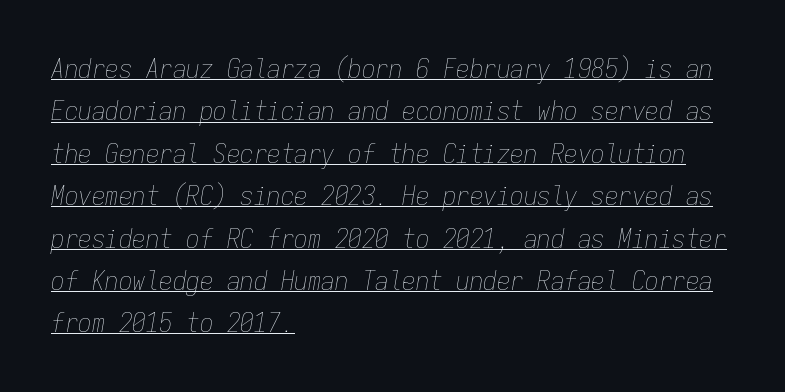
Q: Is the text bold? A: No.
Q: Is the text italic (slanted)? A: Yes, it leans right by about 9 degrees.
Q: Is the text underlined? A: Yes.
Q: How is the paragraph aligned? A: Left-aligned.
Q: Is the spacing between letters normal or unusually wide? A: Normal.
Q: Is the spacing between lines tight, normal or loose? A: Normal.
